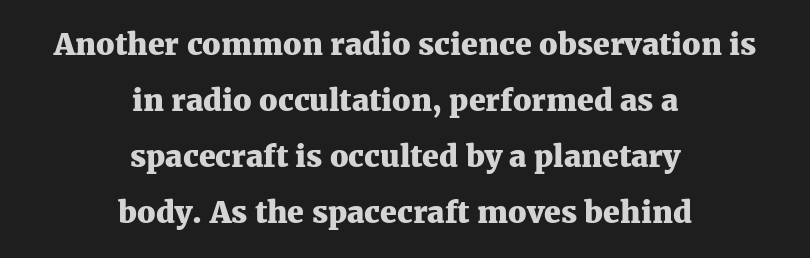
Q: Is the text bold? A: Yes.
Q: Is the text italic (slanted)? A: No, it is upright.
Q: Is the typeface a serif or a sans-serif typeface? A: Serif.
Q: Is the text underlined? A: No.
Q: How is the paragraph aligned? A: Centered.
Q: Is the spacing between letters normal or unusually wide? A: Normal.
Q: Width (condensed, normal, or wide)? A: Normal.
Q: Stroke contrast? A: Medium.
Q: x-height? A: Medium.
Q: Monospaced? A: No.
